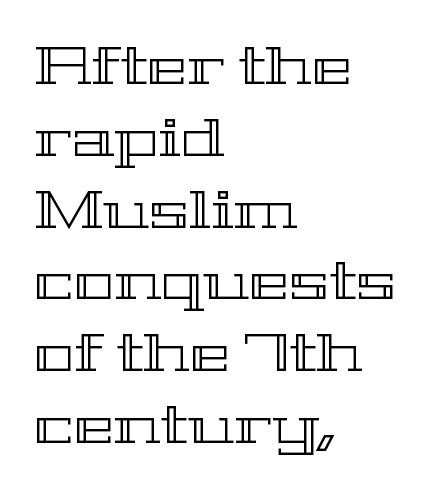
{"italic": "no", "width": "wide", "x_height": "medium", "monospaced": "no", "underline": "no", "align": "left", "line_spacing": "normal", "line_spacing_ratio": 1.33, "letter_spacing": "normal", "letter_spacing_em": 0.0, "glyph_px": 54}
